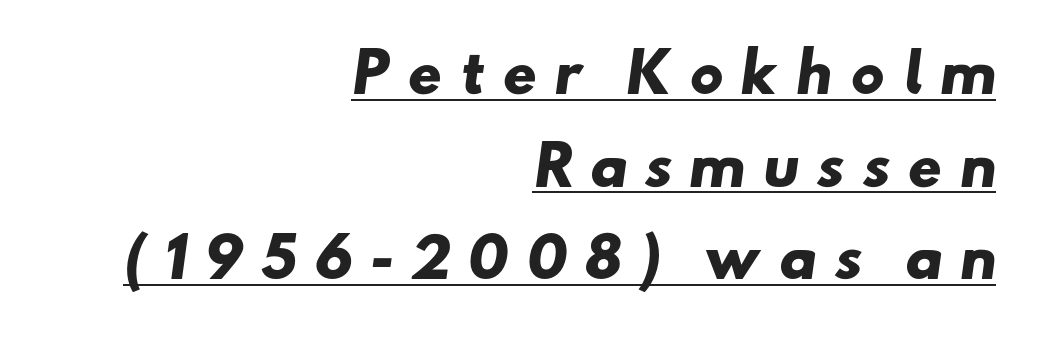
{"serif": "no", "bold": "yes", "weight": "heavy", "width": "wide", "stroke_contrast": "low", "x_height": "small", "monospaced": "no", "underline": "yes", "align": "right", "line_spacing_ratio": 1.75, "letter_spacing": "wide", "letter_spacing_em": 0.31, "glyph_px": 53}
